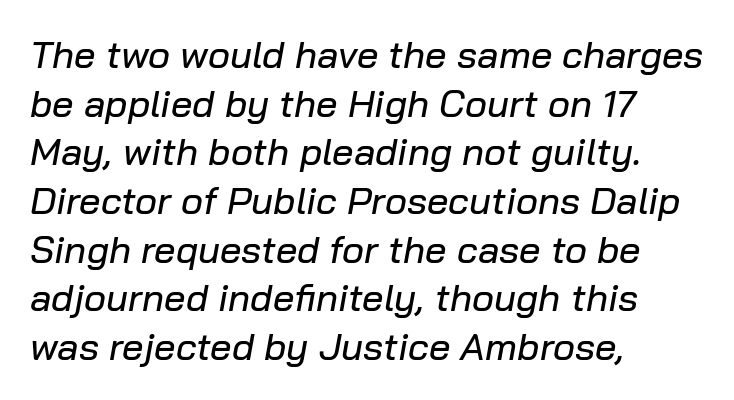
The image shows 38 px text type, italic (leaning right); set left-aligned, normal line spacing (1.28x), normal letter spacing, not underlined; low stroke contrast and a medium x-height.
